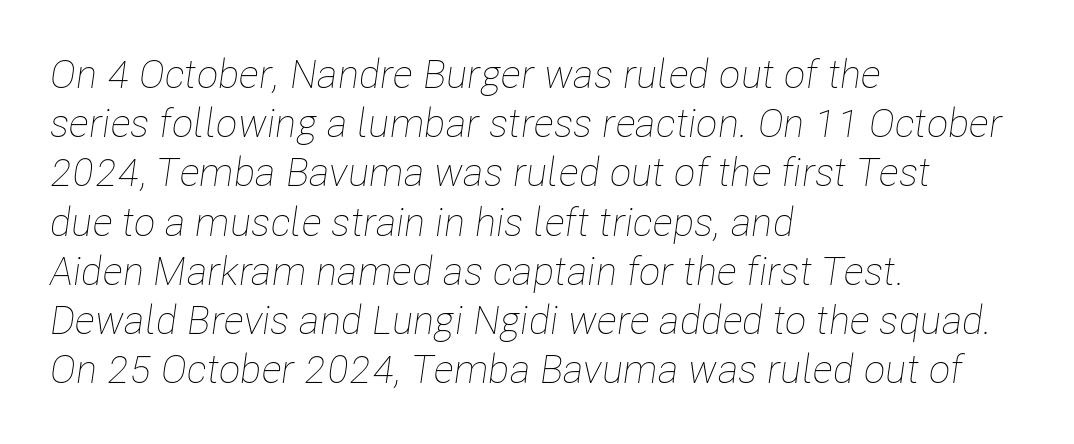
Does extra space separate the letters? No, they use regular spacing. Note the varied advance widths — an 'i' is clearly narrower than an 'm'. If you drew a ruler down the left edge, every line would touch it. The font's italic variant was chosen for this text. Stems and bowls with no extra thickness — not bold. Anything drawn beneath the words? Only blank space.
